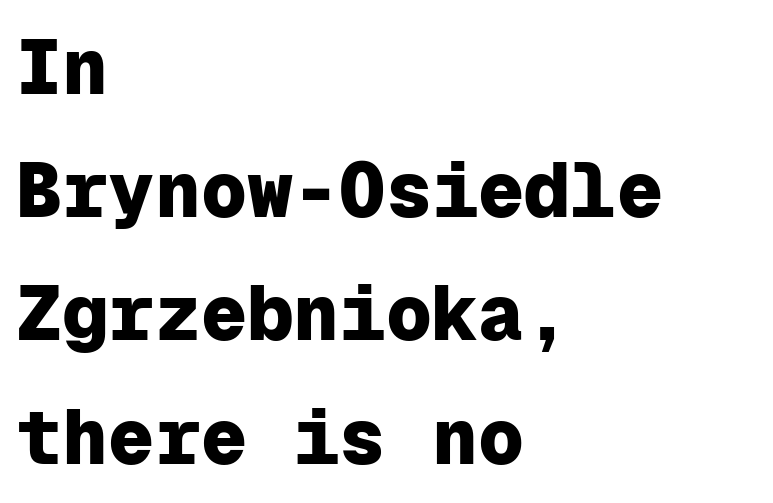
The vertical gap from one line to the next is medium. The letters are bold, with thick, heavy strokes. Between one letter and the next there's only the usual sliver of space. Descender tails drop into unmarked territory. Do the characters align in a grid? Yes, the font is monospaced.
